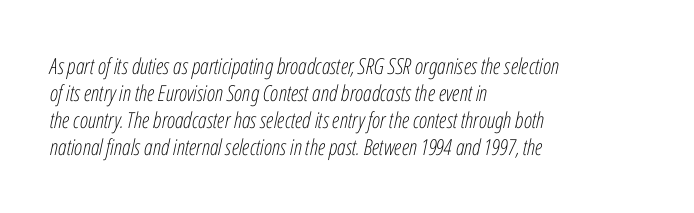
This rendering features lettering with no underline. Stroke mass is kept to a normal reading level or below. The ragged edge is on the right, which tells us the setting is flush left. The letters are slanted; this is an italic face. These lines keep a tight, regular rhythm from letter to letter.
